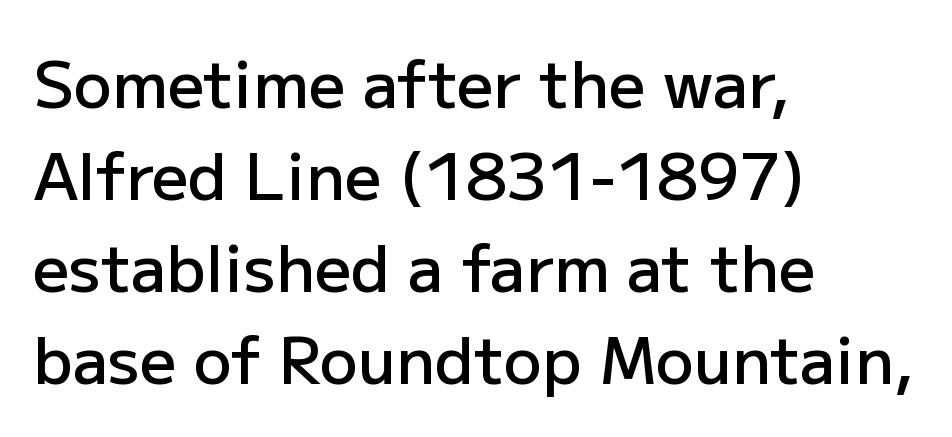
The image shows 64 px semibold sans-serif type, upright; set left-aligned, normal line spacing (1.44x), normal letter spacing, not underlined; low stroke contrast and a medium x-height.
